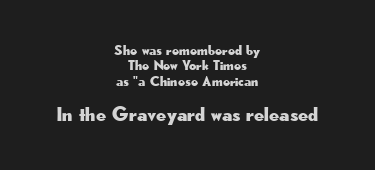
Q: Is the text italic (slanted)? A: No, it is upright.
Q: Is the text underlined? A: No.
Q: How is the paragraph aligned? A: Centered.
Q: Is the spacing between letters normal or unusually wide? A: Normal.
Q: Is the spacing between lines tight, normal or loose? A: Tight.
Q: Which block of text is set in a larger size, the first (top) or the second (bottom)? A: The second (bottom) one.
